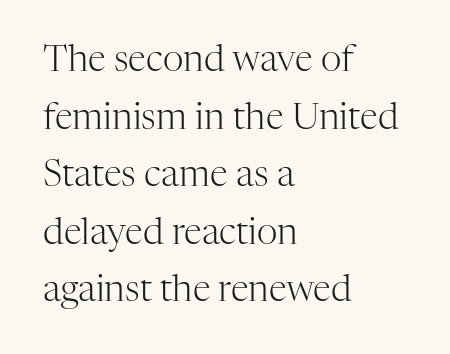
Q: Is the text bold? A: No.
Q: Is the text italic (slanted)? A: No, it is upright.
Q: Is the typeface a serif or a sans-serif typeface? A: Serif.
Q: Is the text underlined? A: No.
Q: How is the paragraph aligned? A: Left-aligned.
Q: Is the spacing between letters normal or unusually wide? A: Normal.
Q: Is the spacing between lines tight, normal or loose? A: Normal.
Q: Width (condensed, normal, or wide)? A: Normal.
Q: Stroke contrast? A: High.
Q: x-height? A: Medium.
Q: Monospaced? A: No.
